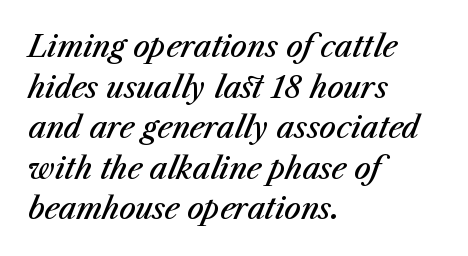
You could not count columns in this text — the font is proportionally spaced. What's the leading like? Ordinary, nothing unusual. Caption: standard tracking, unaltered. These lines carry some extra weight — a demibold, not a full bold. Rendered with sloped, italic letterforms.
